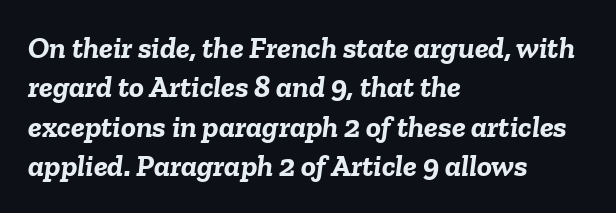
{"italic": "yes", "lean": "right", "slant_degrees": 6, "bold": "yes", "weight": "semibold", "width": "normal", "stroke_contrast": "low", "x_height": "medium", "monospaced": "no", "underline": "no", "align": "left", "line_spacing": "normal", "line_spacing_ratio": 1.27, "letter_spacing": "normal", "letter_spacing_em": 0.0, "glyph_px": 31}
